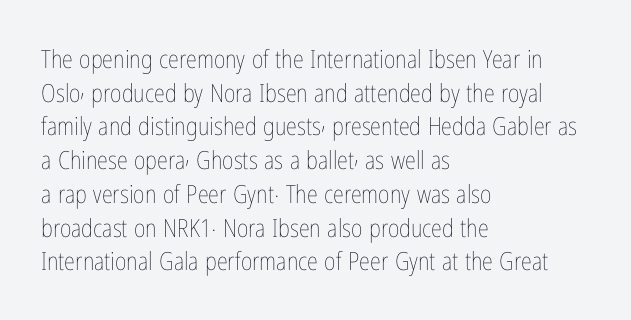
Q: Is the text bold? A: No.
Q: Is the text italic (slanted)? A: No, it is upright.
Q: Is the text underlined? A: No.
Q: How is the paragraph aligned? A: Left-aligned.
Q: Is the spacing between letters normal or unusually wide? A: Normal.
Q: Is the spacing between lines tight, normal or loose? A: Normal.
